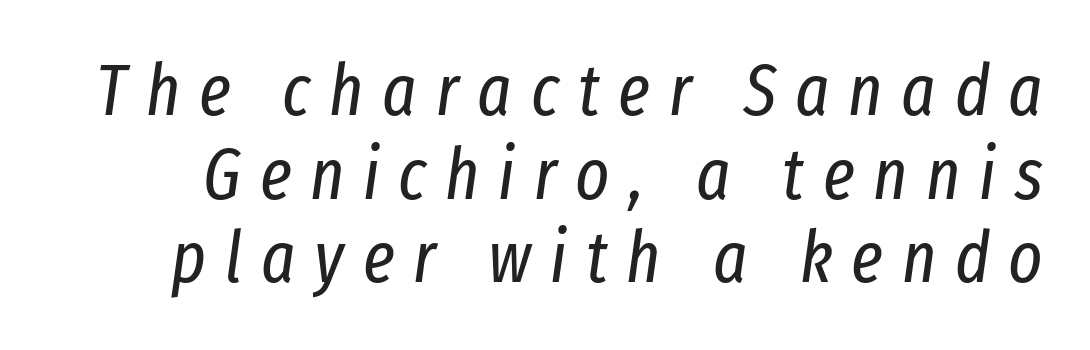
If you drew a line through each stem, it would be angled. This sample has the flowing, uneven cadence of proportional lettering. Just letters on the line, the space beneath them empty. Heft: none added — not bold. Inter-character spacing is expanded well beyond the font's built-in metrics.
